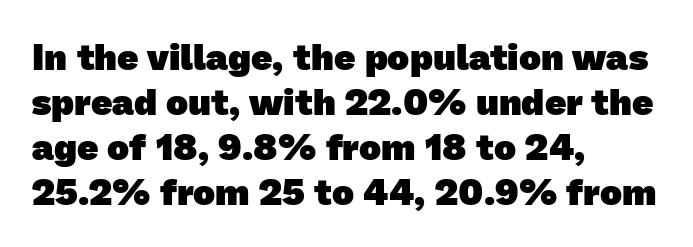
Does the weight exceed regular? Yes, all the way to bold. You could not count columns in this text — the font is proportionally spaced. The letters carry no serifs — their stems end cleanly without finishing strokes. Underline: absent.
